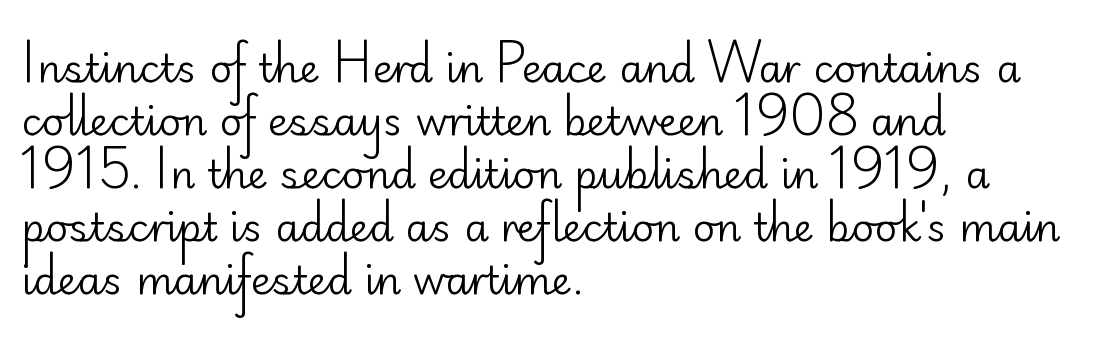
Q: Is the text bold? A: No.
Q: Is the text italic (slanted)? A: No, it is upright.
Q: Is the typeface a serif or a sans-serif typeface? A: Sans-serif.
Q: Is the text underlined? A: No.
Q: How is the paragraph aligned? A: Left-aligned.
Q: Is the spacing between letters normal or unusually wide? A: Normal.
Q: Is the spacing between lines tight, normal or loose? A: Normal.
Q: Width (condensed, normal, or wide)? A: Normal.
Q: Stroke contrast? A: Low.
Q: x-height? A: Small.
Q: Monospaced? A: No.
